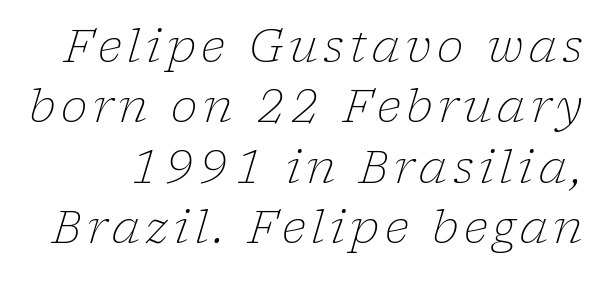
Q: Is the text bold? A: No.
Q: Is the text italic (slanted)? A: Yes, it leans right by about 17 degrees.
Q: Is the typeface a serif or a sans-serif typeface? A: Serif.
Q: Is the text underlined? A: No.
Q: Is the spacing between lines tight, normal or loose? A: Normal.
Q: Width (condensed, normal, or wide)? A: Normal.
Q: Stroke contrast? A: Low.
Q: x-height? A: Medium.
Q: Monospaced? A: No.
